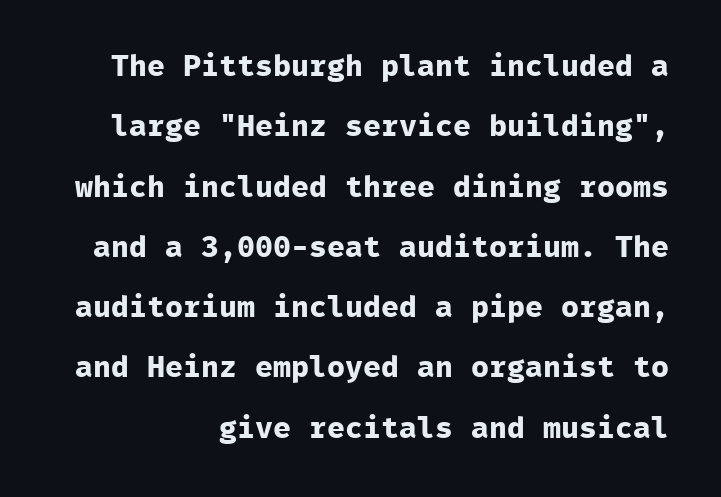
The image shows 30 px bold sans-serif type, upright, monospaced; set loose line spacing (2.01x), normal letter spacing, not underlined; low stroke contrast and a medium x-height.
